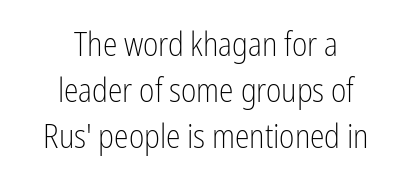
The image shows 33 px light, condensed sans-serif type, upright; set centered, normal line spacing (1.39x), normal letter spacing, not underlined; low stroke contrast and a medium x-height.
